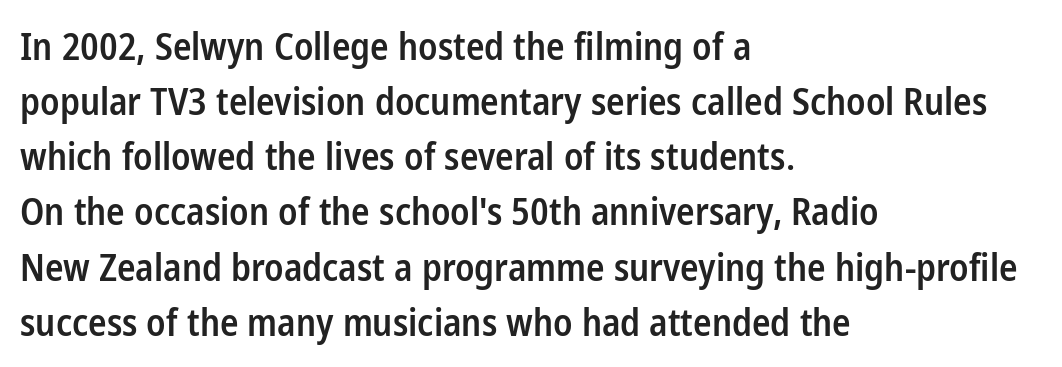
The image shows 37 px semibold, condensed sans-serif type, upright; set left-aligned, normal line spacing (1.49x), normal letter spacing, not underlined; low stroke contrast and a medium x-height.
